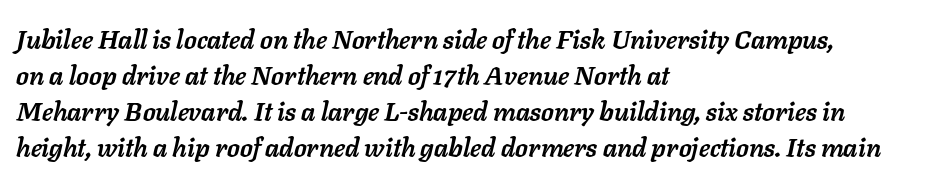
{"italic": "yes", "lean": "right", "slant_degrees": 11, "bold": "yes", "underline": "no", "align": "left", "line_spacing": "normal", "line_spacing_ratio": 1.38, "letter_spacing": "normal", "letter_spacing_em": 0.0, "glyph_px": 26}
